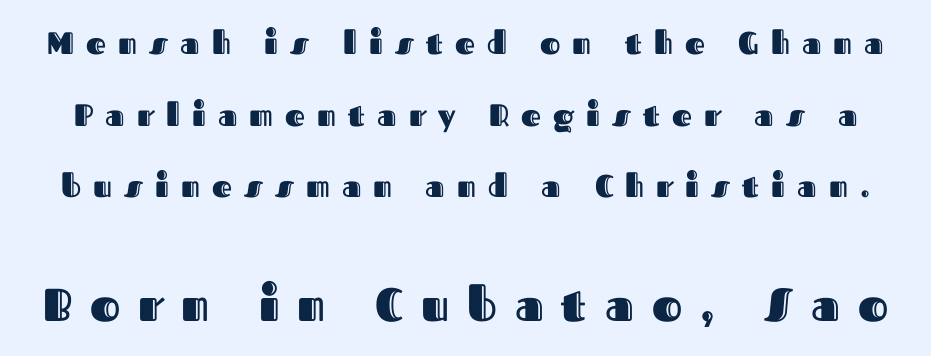
{"italic": "no", "width": "normal", "x_height": "medium", "monospaced": "no", "underline": "no", "line_spacing": "loose", "line_spacing_ratio": 2.31, "letter_spacing": "wide", "letter_spacing_em": 0.39, "larger_block": "second", "size_ratio": 1.48, "glyph_px": 46}
